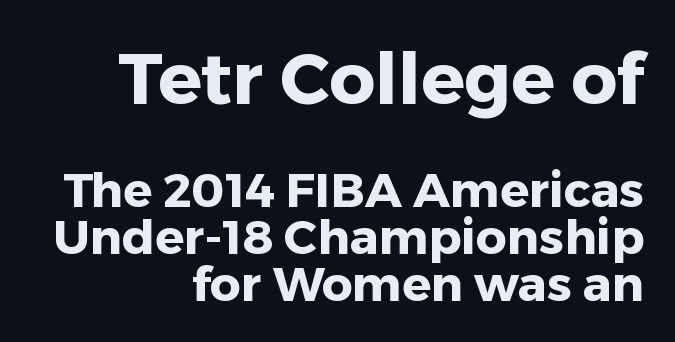
The image shows 72 px heavy sans-serif type, upright; set right-aligned, tight line spacing (0.97x), normal letter spacing, not underlined; the first (top) block is 1.5x larger; low stroke contrast and a medium x-height.
